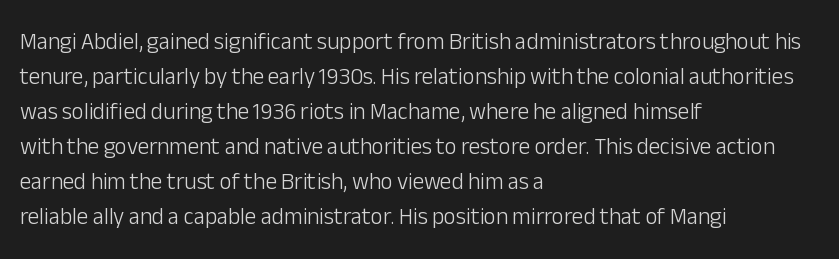
The image shows 23 px text type, upright; set left-aligned, normal line spacing (1.52x), normal letter spacing, not underlined.
